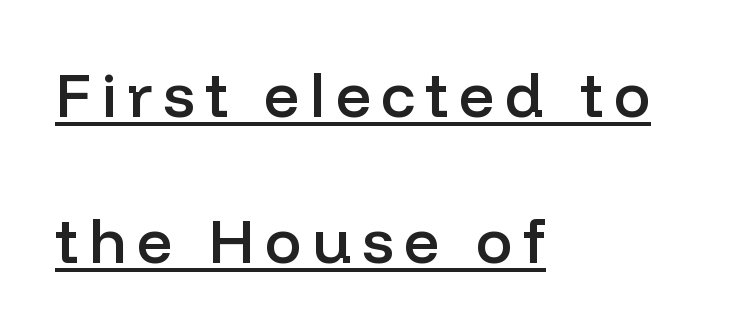
The image shows 62 px semibold sans-serif type, upright; set left-aligned, loose line spacing (2.35x), underlined; low stroke contrast and a medium x-height.
